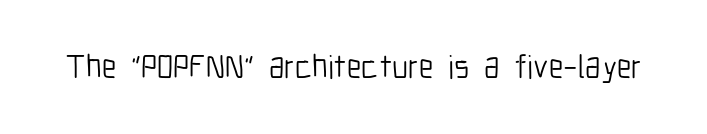
{"serif": "no", "italic": "no", "bold": "no", "weight": "light", "width": "condensed", "stroke_contrast": "low", "x_height": "medium", "monospaced": "no", "underline": "no", "letter_spacing": "normal", "letter_spacing_em": 0.0, "glyph_px": 33}
